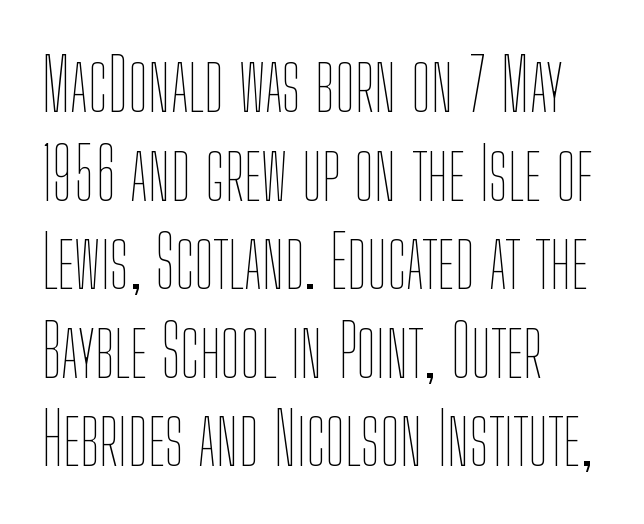
The image shows 72 px thin, condensed type, upright; set left-aligned, line spacing 1.23x, normal letter spacing, not underlined; low stroke contrast and a medium x-height.
